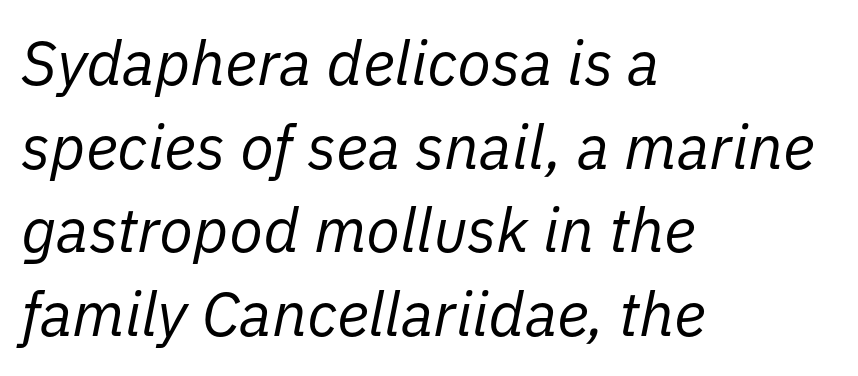
Q: Is the text bold? A: No.
Q: Is the text italic (slanted)? A: Yes, it leans right by about 11 degrees.
Q: Is the text underlined? A: No.
Q: How is the paragraph aligned? A: Left-aligned.
Q: Is the spacing between letters normal or unusually wide? A: Normal.
Q: Is the spacing between lines tight, normal or loose? A: Normal.
Q: Width (condensed, normal, or wide)? A: Normal.
Q: Stroke contrast? A: Low.
Q: x-height? A: Medium.
Q: Monospaced? A: No.
